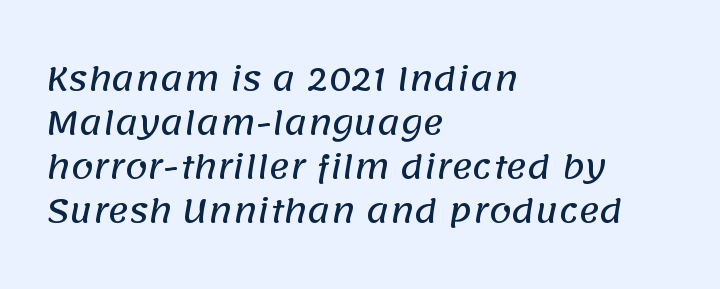
The image shows 32 px sans-serif type; set left-aligned, normal line spacing (1.37x), normal letter spacing, not underlined; low stroke contrast and a large x-height.
